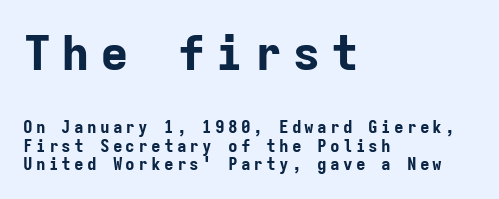
The image shows 48 px bold sans-serif type, upright, monospaced; set left-aligned, line spacing 1.16x, unusually wide letter spacing (+0.2 em), not underlined; the first (top) block is 3.0x larger; low stroke contrast and a medium x-height.
